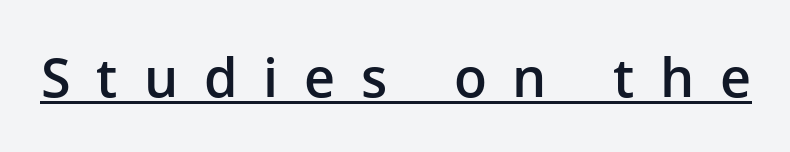
The image shows 54 px semibold sans-serif type, upright; set unusually wide letter spacing (+0.48 em), underlined; low stroke contrast and a medium x-height.
